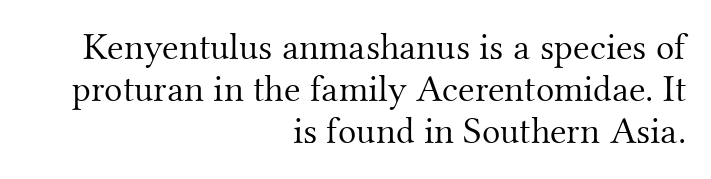
Q: Is the text bold? A: No.
Q: Is the text italic (slanted)? A: No, it is upright.
Q: Is the typeface a serif or a sans-serif typeface? A: Serif.
Q: Is the text underlined? A: No.
Q: How is the paragraph aligned? A: Right-aligned.
Q: Is the spacing between letters normal or unusually wide? A: Normal.
Q: Is the spacing between lines tight, normal or loose? A: Tight.
Q: Width (condensed, normal, or wide)? A: Normal.
Q: Stroke contrast? A: Medium.
Q: x-height? A: Small.
Q: Monospaced? A: No.
